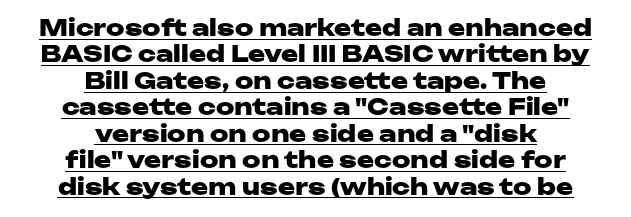
Q: Is the text bold? A: Yes.
Q: Is the text italic (slanted)? A: No, it is upright.
Q: Is the text underlined? A: Yes.
Q: How is the paragraph aligned? A: Centered.
Q: Is the spacing between letters normal or unusually wide? A: Normal.
Q: Is the spacing between lines tight, normal or loose? A: Tight.
